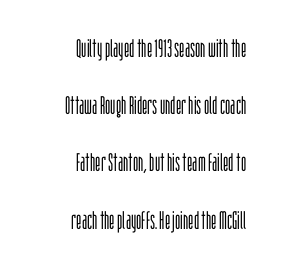
No heavy texture on the line: the type isn't bold. Look at the tracking — it's just the regular setting, nothing added. Nobody drew a line under any word here. Widely set lines give the paragraph a tall, airy silhouette. Compared with a flush-left layout, this one pins lines to the opposite, right side. A roman cut, with each character standing at attention.
